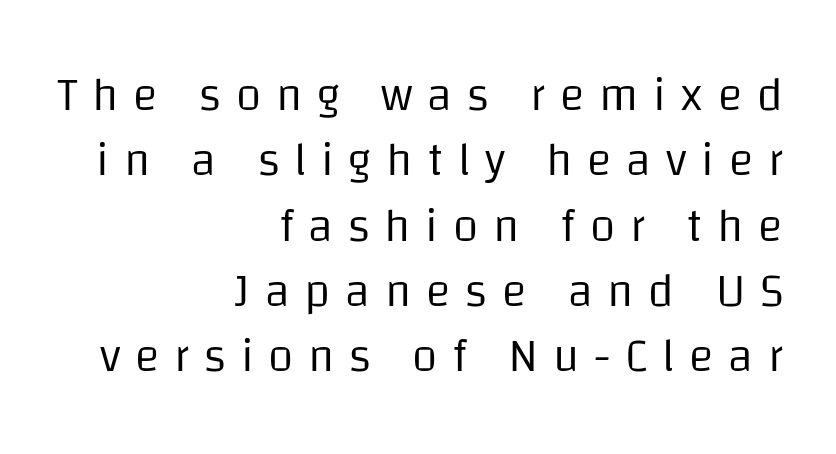
Upright lettering throughout. The line texture is sparse and dotted thanks to wide tracking. The weight tops out at a normal text grade. The face used here is proportionally spaced, like ordinary book or web type. Regarding leading, the lines here are spaced in the standard way.
